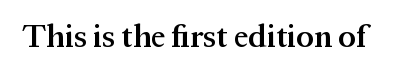
{"serif": "yes", "italic": "no", "bold": "semi", "weight": "semibold", "width": "normal", "stroke_contrast": "medium", "x_height": "medium", "monospaced": "no", "underline": "no", "letter_spacing": "normal", "letter_spacing_em": 0.0, "glyph_px": 32}
